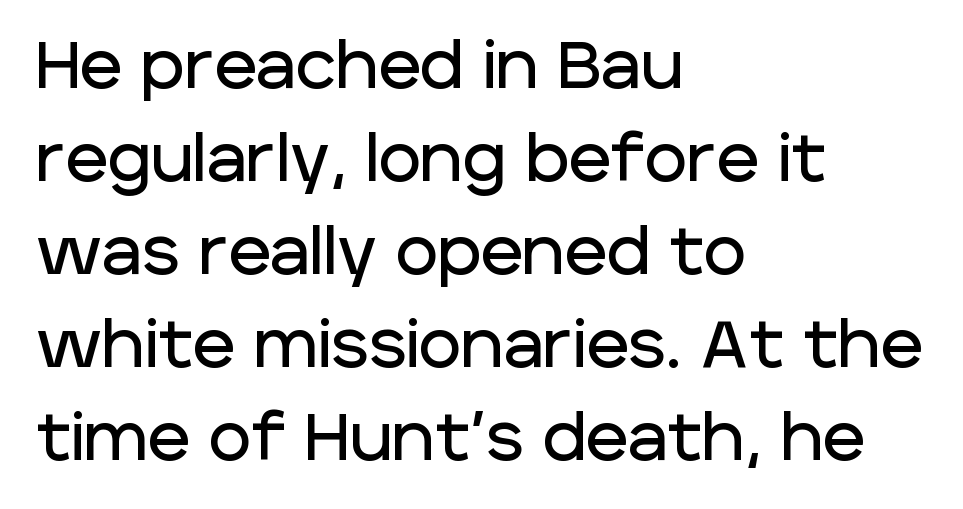
{"serif": "no", "italic": "no", "width": "normal", "stroke_contrast": "low", "x_height": "large", "monospaced": "no", "underline": "no", "align": "left", "line_spacing": "normal", "line_spacing_ratio": 1.43, "letter_spacing": "normal", "letter_spacing_em": 0.0, "glyph_px": 65}
